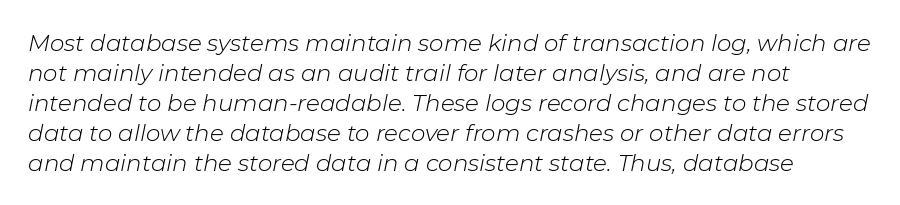
The image shows 23 px text type, italic (leaning right); set normal line spacing (1.3x), normal letter spacing, not underlined.
